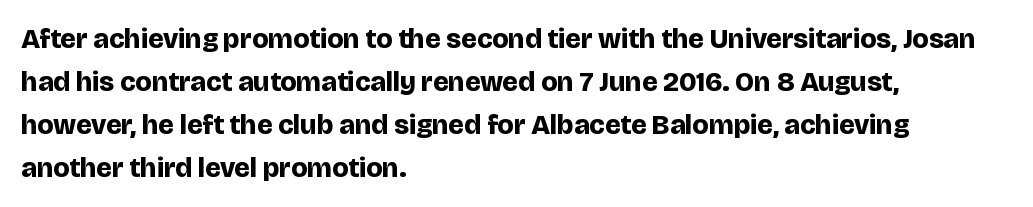
The image shows 28 px bold sans-serif type, upright; set left-aligned, normal line spacing (1.54x), normal letter spacing, not underlined; low stroke contrast and a large x-height.
